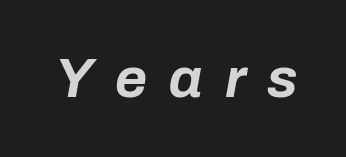
{"italic": "yes", "lean": "right", "slant_degrees": 10, "bold": "yes", "weight": "bold", "width": "normal", "stroke_contrast": "low", "x_height": "medium", "monospaced": "no", "underline": "no", "letter_spacing": "wide", "letter_spacing_em": 0.4, "glyph_px": 55}
